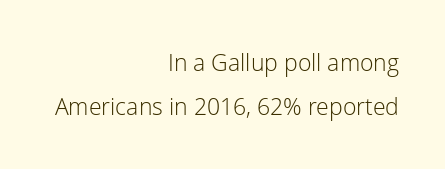
{"italic": "no", "bold": "no", "underline": "no", "align": "right", "line_spacing": "loose", "line_spacing_ratio": 1.92, "letter_spacing": "normal", "letter_spacing_em": 0.0, "glyph_px": 23}
